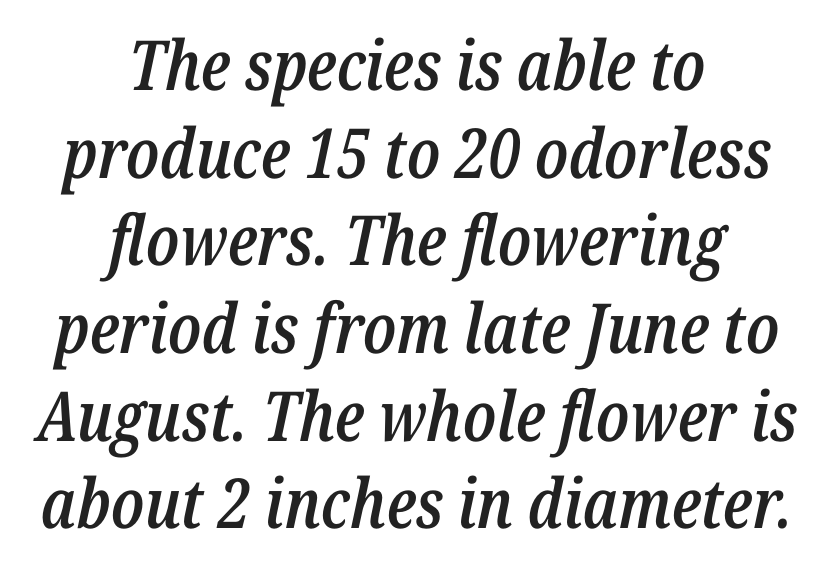
The image shows 69 px semibold, condensed type, italic (leaning right); set centered, normal line spacing (1.27x), normal letter spacing, not underlined; low stroke contrast and a medium x-height.
